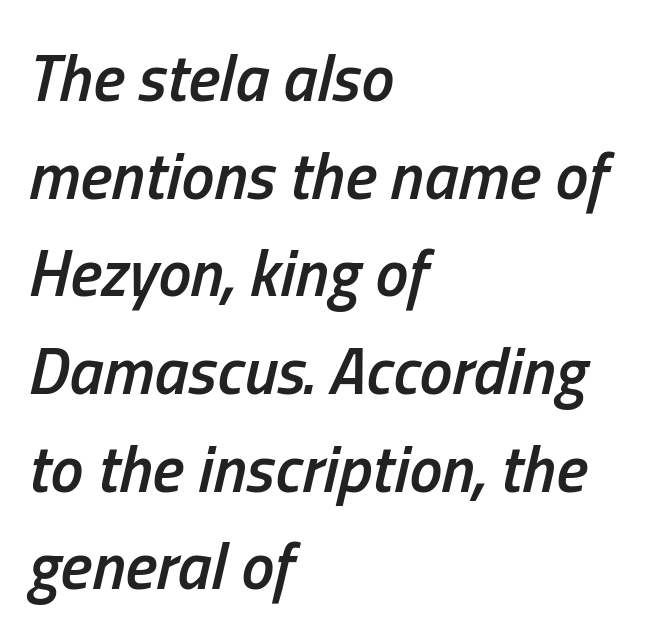
The image shows 66 px semibold, condensed type, italic (leaning right); set left-aligned, normal line spacing (1.48x), normal letter spacing, not underlined; low stroke contrast and a medium x-height.
